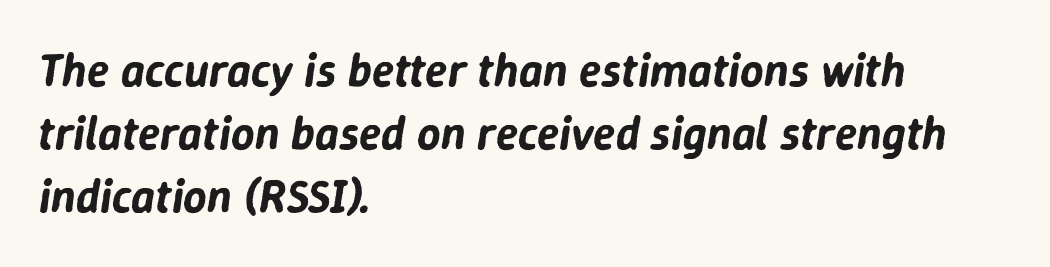
Q: Is the text italic (slanted)? A: Yes, it leans right by about 9 degrees.
Q: Is the text underlined? A: No.
Q: How is the paragraph aligned? A: Left-aligned.
Q: Is the spacing between letters normal or unusually wide? A: Normal.
Q: Is the spacing between lines tight, normal or loose? A: Normal.
Q: Width (condensed, normal, or wide)? A: Normal.
Q: Stroke contrast? A: Low.
Q: x-height? A: Medium.
Q: Monospaced? A: No.
